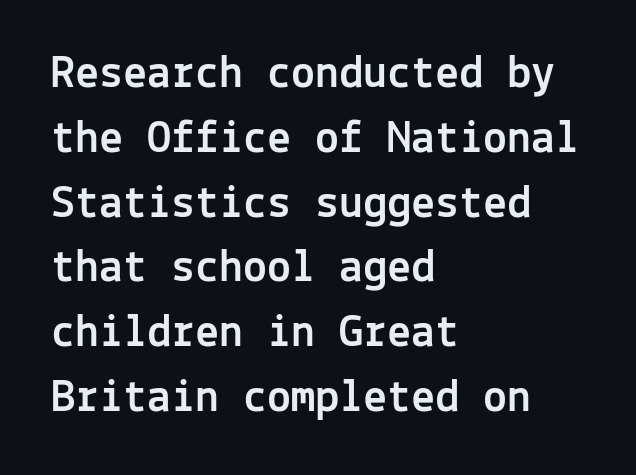
The lettering holds an erect, upright posture throughout. Reading down the block, your eye returns to a fixed left position each line. Interline gaps are of average width in this sample. The area under the type is left untouched.
